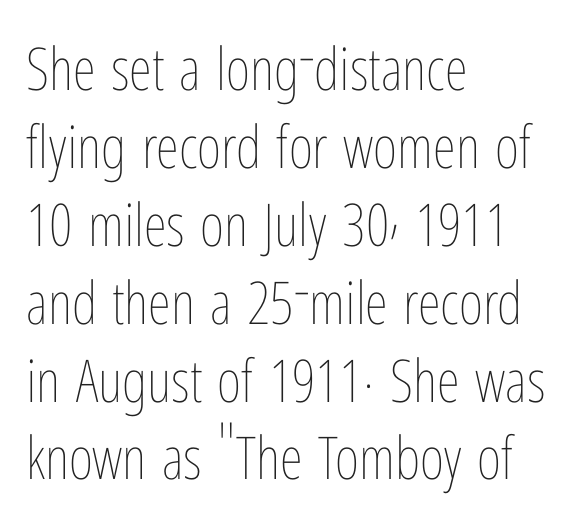
Rendered with straight, roman letterforms. Looks like regular typesetting: each glyph gets only the width it needs. Quick note: underline off. Heaviness? Minimal to ordinary, like unemphasized prose. Tracking here is standard; glyphs follow each other at the usual distance.
